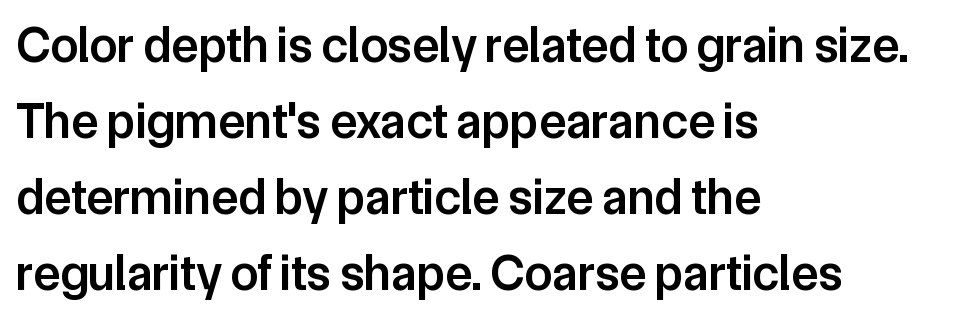
The image shows 50 px semibold sans-serif type, upright; set left-aligned, normal line spacing (1.52x), normal letter spacing, not underlined; low stroke contrast and a medium x-height.
